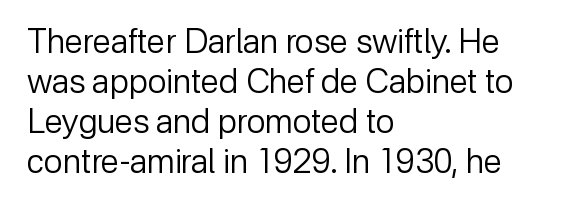
The image shows 33 px regular-weight sans-serif type, upright; set left-aligned, line spacing 1.21x, normal letter spacing, not underlined; low stroke contrast and a medium x-height.
